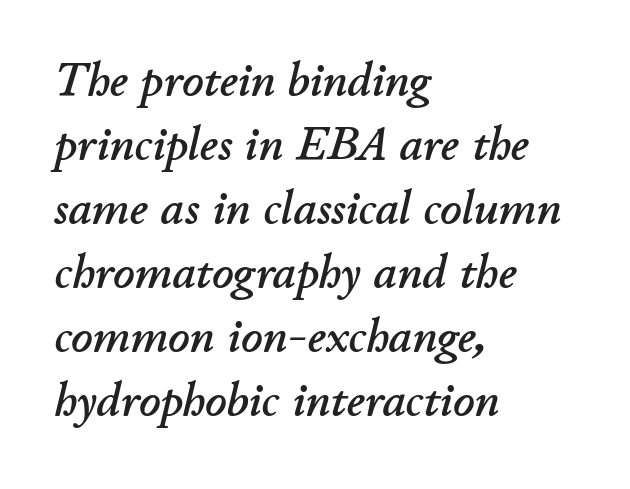
{"italic": "yes", "lean": "right", "slant_degrees": 11, "width": "normal", "stroke_contrast": "low", "x_height": "small", "monospaced": "no", "underline": "no", "align": "left", "line_spacing": "normal", "line_spacing_ratio": 1.36, "letter_spacing": "normal", "letter_spacing_em": 0.0, "glyph_px": 47}
